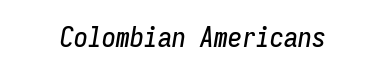
Q: Is the text italic (slanted)? A: Yes, it leans right by about 9 degrees.
Q: Is the text underlined? A: No.
Q: Is the spacing between letters normal or unusually wide? A: Normal.
Q: Width (condensed, normal, or wide)? A: Condensed.
Q: Stroke contrast? A: Low.
Q: x-height? A: Medium.
Q: Monospaced? A: Yes.
